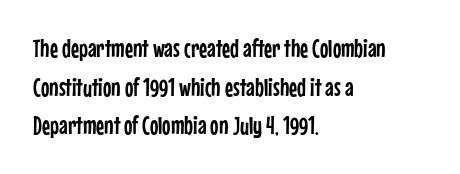
Q: Is the text italic (slanted)? A: No, it is upright.
Q: Is the text underlined? A: No.
Q: How is the paragraph aligned? A: Left-aligned.
Q: Is the spacing between letters normal or unusually wide? A: Normal.
Q: Is the spacing between lines tight, normal or loose? A: Normal.
